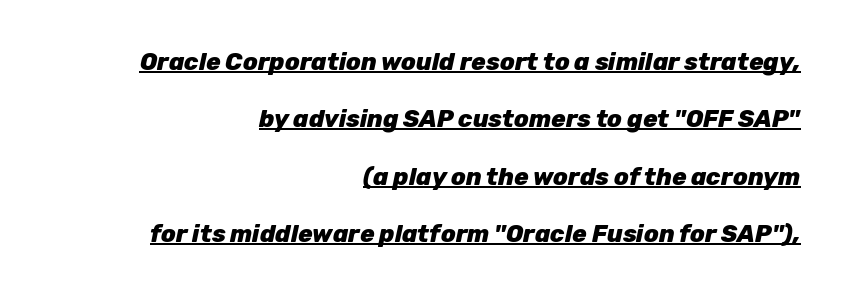
Q: Is the text bold? A: Yes.
Q: Is the text italic (slanted)? A: Yes, it leans right by about 12 degrees.
Q: Is the text underlined? A: Yes.
Q: How is the paragraph aligned? A: Right-aligned.
Q: Is the spacing between letters normal or unusually wide? A: Normal.
Q: Is the spacing between lines tight, normal or loose? A: Loose.
